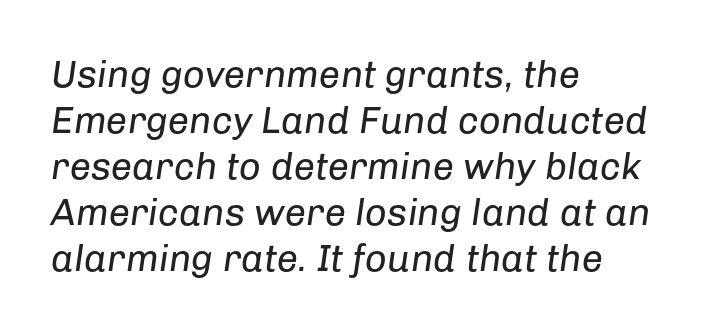
The image shows 38 px regular-weight type, italic (leaning right); set left-aligned, line spacing 1.21x, normal letter spacing, not underlined; low stroke contrast and a medium x-height.
